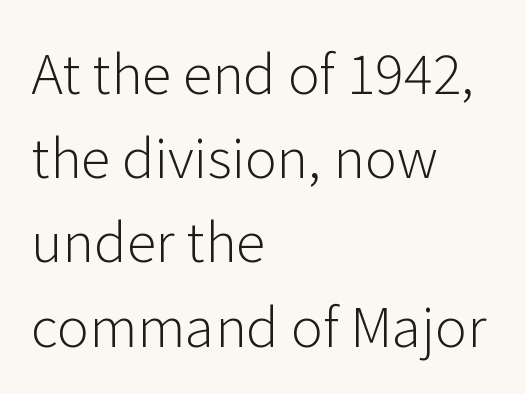
{"serif": "no", "italic": "no", "bold": "no", "weight": "light", "width": "normal", "stroke_contrast": "low", "x_height": "medium", "monospaced": "no", "underline": "no", "align": "left", "line_spacing": "normal", "line_spacing_ratio": 1.56, "letter_spacing": "normal", "letter_spacing_em": 0.0, "glyph_px": 54}
